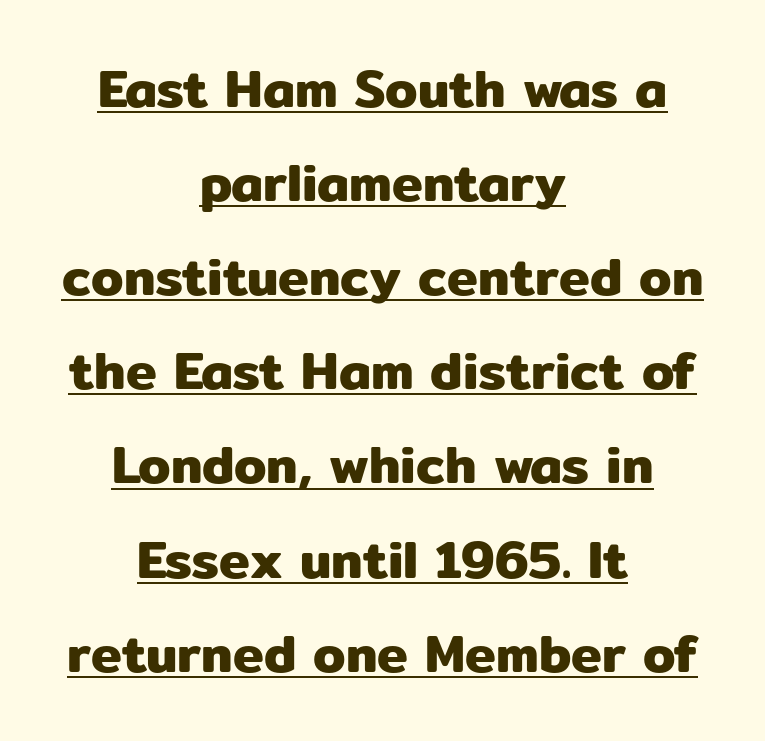
Q: Is the text italic (slanted)? A: No, it is upright.
Q: Is the typeface a serif or a sans-serif typeface? A: Sans-serif.
Q: Is the text underlined? A: Yes.
Q: How is the paragraph aligned? A: Centered.
Q: Is the spacing between letters normal or unusually wide? A: Normal.
Q: Width (condensed, normal, or wide)? A: Normal.
Q: Stroke contrast? A: Low.
Q: x-height? A: Medium.
Q: Monospaced? A: No.
